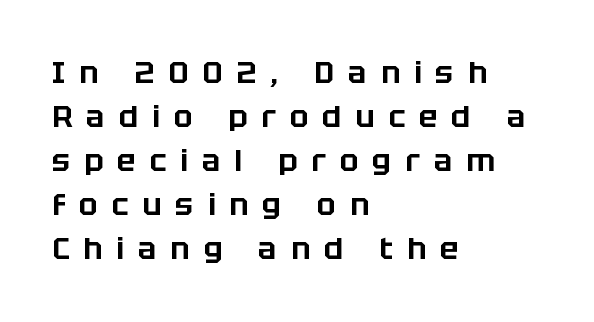
Q: Is the text italic (slanted)? A: No, it is upright.
Q: Is the typeface a serif or a sans-serif typeface? A: Sans-serif.
Q: Is the text underlined? A: No.
Q: How is the paragraph aligned? A: Left-aligned.
Q: Is the spacing between letters normal or unusually wide? A: Unusually wide.
Q: Is the spacing between lines tight, normal or loose? A: Normal.
Q: Width (condensed, normal, or wide)? A: Normal.
Q: Stroke contrast? A: Low.
Q: x-height? A: Large.
Q: Monospaced? A: No.
